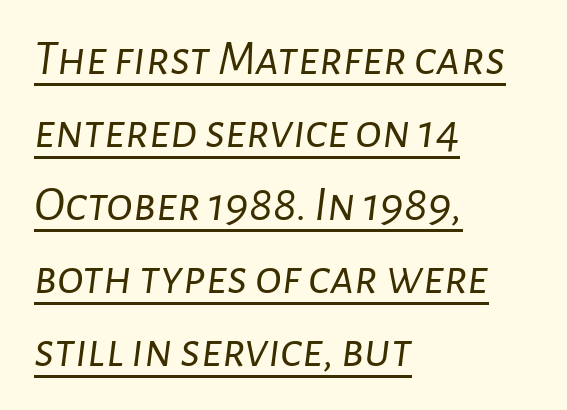
Teacher's note: observe the even left margin — that is flush-left alignment. No extra tracking has been applied to these lines. A typesetter would call this proportional, since set widths differ per character. The line-height multiplier appears to be the usual default. Is the stroke heavy? The answer is a plain regular-or-lighter. Honestly, the underline is the first thing you notice here.
